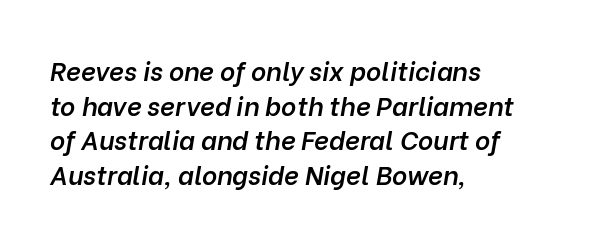
Weight check: semibold — heavier than regular, not quite bold. Designer's note — italics engaged. The vertical gap from one line to the next is medium. There is no visible air inserted between adjacent glyphs. The baseline area is clear. These lines are set flush left with a ragged right edge.
